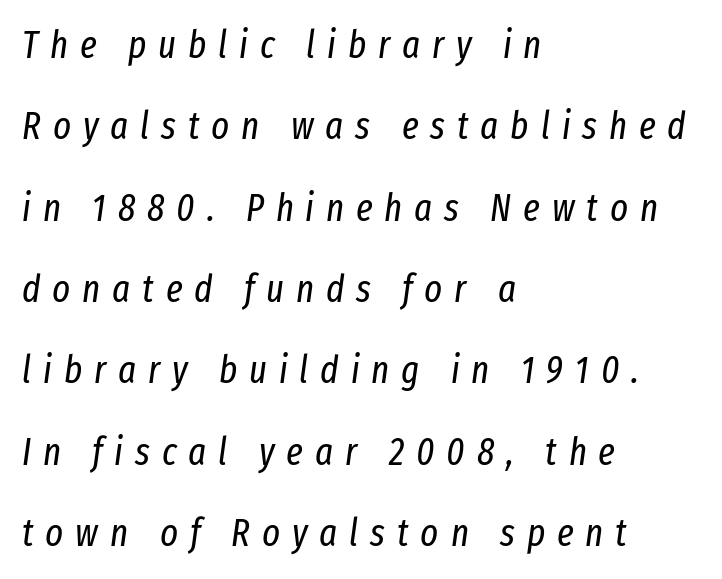
These glyphs show unthickened strokes, regular width or finer. Each line starts at the same left margin while the right side varies. These lines are rendered in a variable-pitch font. A typesetter would call this heavily tracked-out type. The baseline area is clear. The text carries the slant typical of an italic or oblique font.
